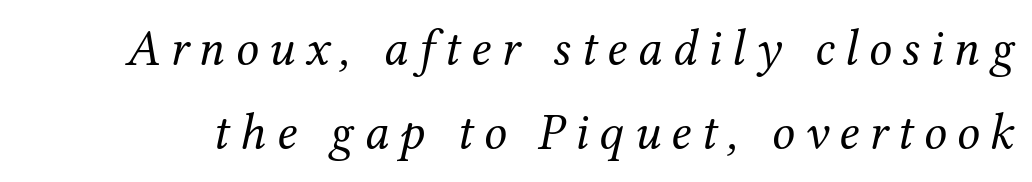
{"serif": "yes", "italic": "yes", "lean": "right", "slant_degrees": 12, "bold": "no", "weight": "regular", "width": "normal", "stroke_contrast": "medium", "x_height": "medium", "monospaced": "no", "underline": "no", "line_spacing": "normal", "line_spacing_ratio": 1.65, "letter_spacing": "wide", "letter_spacing_em": 0.2, "glyph_px": 51}
